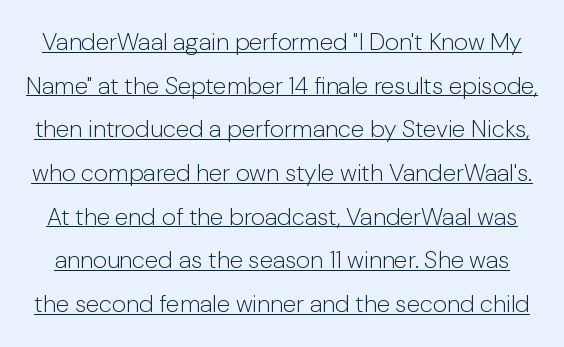
The image shows 24 px text type, upright; set line spacing 1.82x, normal letter spacing, underlined.
